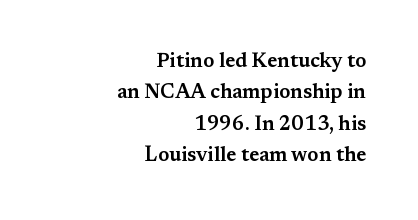
The image shows 20 px text type, upright; set right-aligned, normal line spacing (1.57x), normal letter spacing, not underlined.
